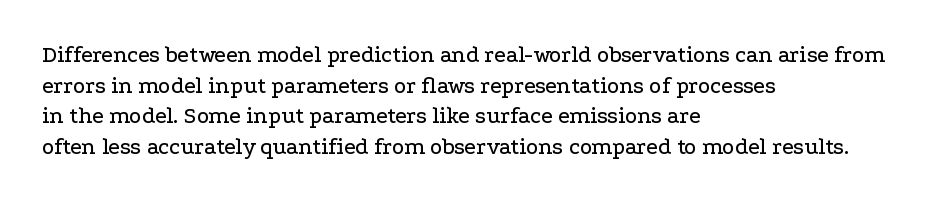
Q: Is the text italic (slanted)? A: No, it is upright.
Q: Is the text underlined? A: No.
Q: How is the paragraph aligned? A: Left-aligned.
Q: Is the spacing between letters normal or unusually wide? A: Normal.
Q: Is the spacing between lines tight, normal or loose? A: Normal.
